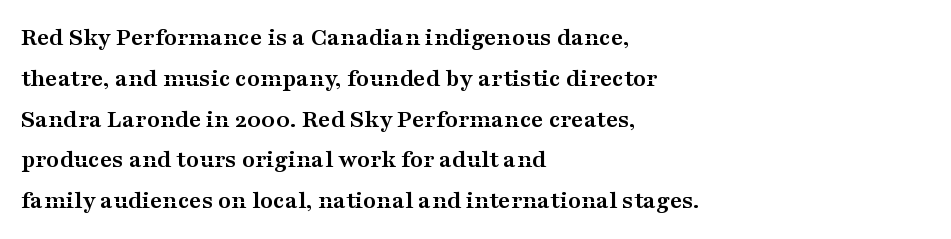
A dark, heavy texture on the line: the type is bold. Characters follow at the spacing the type designer built in. The designer left line spacing at the default. Unmarked baselines from the first word to the last. Posture: vertical.
